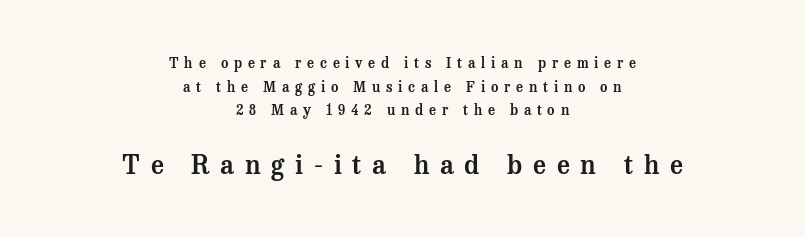
The image shows 26 px text type, upright; set centered, normal line spacing (1.68x), unusually wide letter spacing (+0.41 em), not underlined; the second (bottom) block is 1.86x larger.
